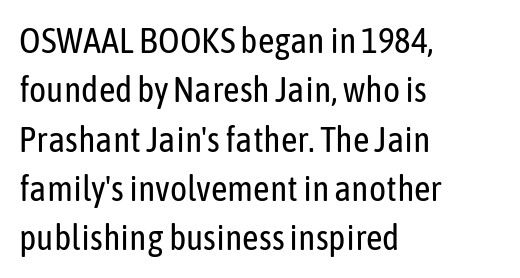
The image shows 36 px regular-weight, condensed sans-serif type, upright; set left-aligned, normal line spacing (1.37x), normal letter spacing, not underlined; low stroke contrast and a medium x-height.
